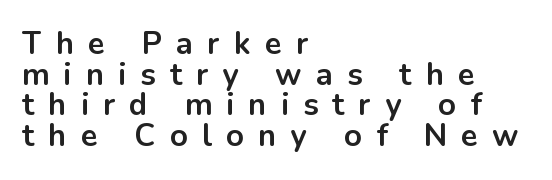
Q: Is the text bold? A: Yes.
Q: Is the text italic (slanted)? A: No, it is upright.
Q: Is the typeface a serif or a sans-serif typeface? A: Sans-serif.
Q: Is the text underlined? A: No.
Q: How is the paragraph aligned? A: Left-aligned.
Q: Is the spacing between letters normal or unusually wide? A: Unusually wide.
Q: Is the spacing between lines tight, normal or loose? A: Tight.
Q: Width (condensed, normal, or wide)? A: Normal.
Q: Stroke contrast? A: Low.
Q: x-height? A: Medium.
Q: Monospaced? A: No.
